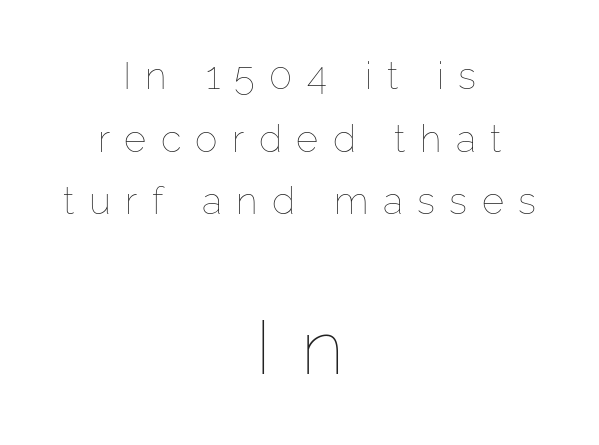
The image shows 76 px thin type, upright; set centered, normal line spacing (1.65x), unusually wide letter spacing (+0.38 em), not underlined; the second (bottom) block is 2.0x larger; low stroke contrast and a medium x-height.
